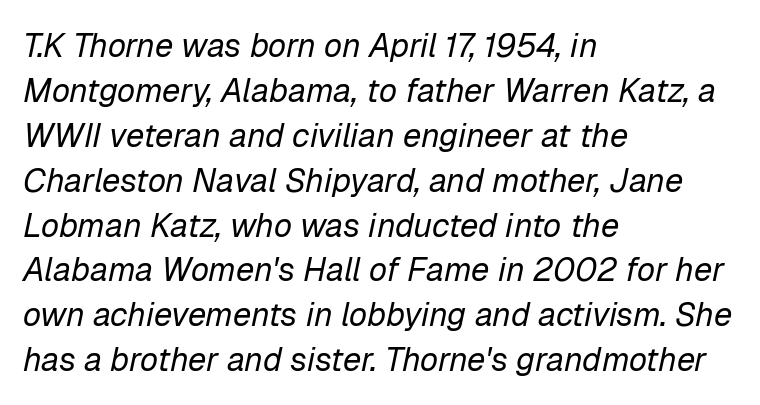
Posture: slanted. The passage shown is not bold in any degree. Bare-footed words on every line. Summary of vertical rhythm: regular, with standard interline spacing. Default kerning and tracking; the words read as compact shapes.
